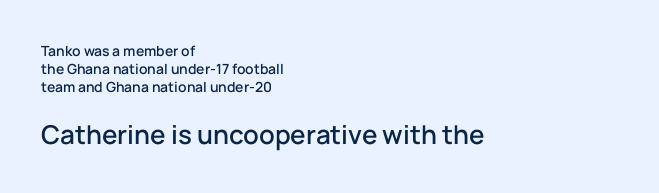
The image shows 26 px text type, upright; set left-aligned, normal line spacing (1.29x), normal letter spacing, not underlined; the second (bottom) block is 1.86x larger.
